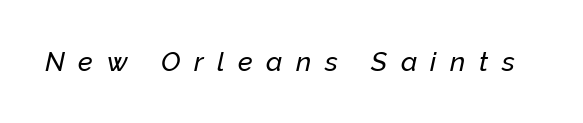
Rule under the text: the space is simply empty. The text carries the slant typical of an italic or oblique font. Spacing between characters has been opened up far beyond the box default.
